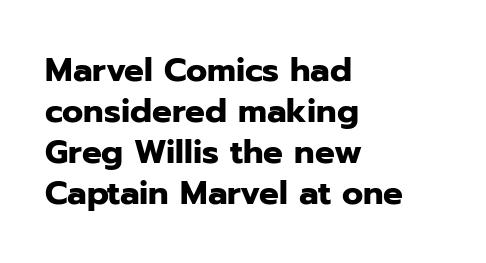
Q: Is the text bold? A: Yes.
Q: Is the text italic (slanted)? A: No, it is upright.
Q: Is the typeface a serif or a sans-serif typeface? A: Sans-serif.
Q: Is the text underlined? A: No.
Q: How is the paragraph aligned? A: Left-aligned.
Q: Is the spacing between letters normal or unusually wide? A: Normal.
Q: Width (condensed, normal, or wide)? A: Normal.
Q: Stroke contrast? A: Low.
Q: x-height? A: Medium.
Q: Monospaced? A: No.
